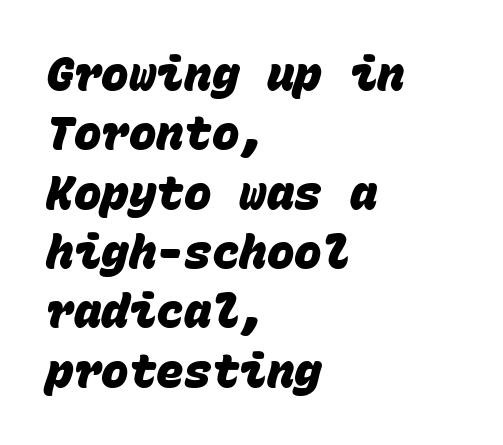
The image shows 46 px heavy sans-serif type, monospaced; set left-aligned, normal line spacing (1.29x), normal letter spacing, not underlined; low stroke contrast and a large x-height.
